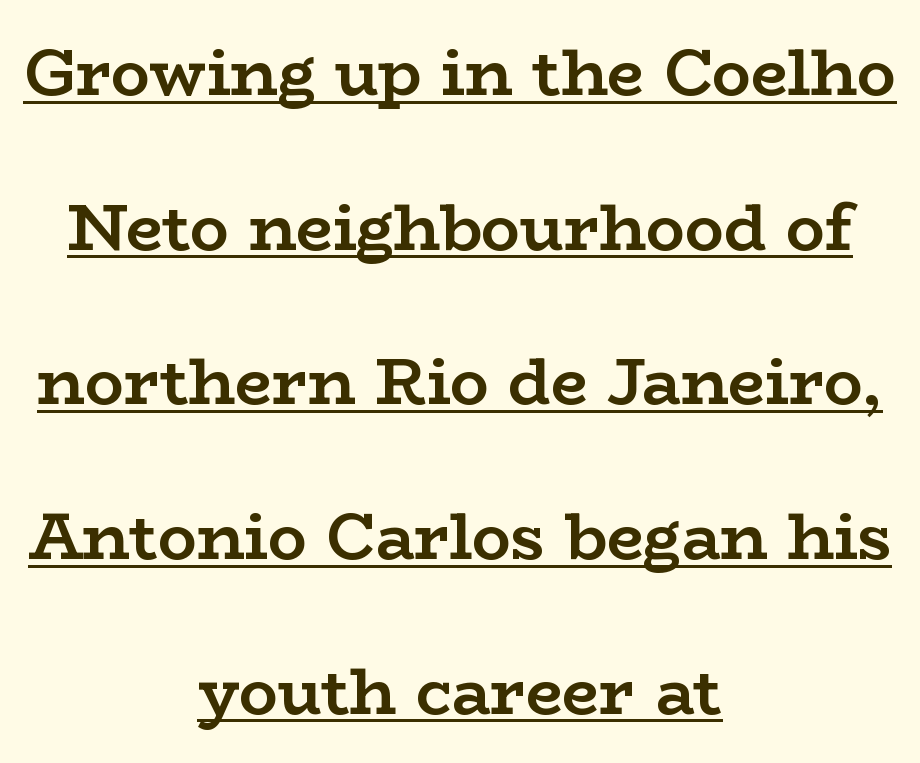
{"serif": "yes", "italic": "no", "bold": "yes", "weight": "semibold", "width": "wide", "stroke_contrast": "low", "x_height": "medium", "monospaced": "no", "underline": "yes", "align": "center", "line_spacing": "loose", "line_spacing_ratio": 2.38, "letter_spacing": "normal", "letter_spacing_em": 0.0, "glyph_px": 65}
